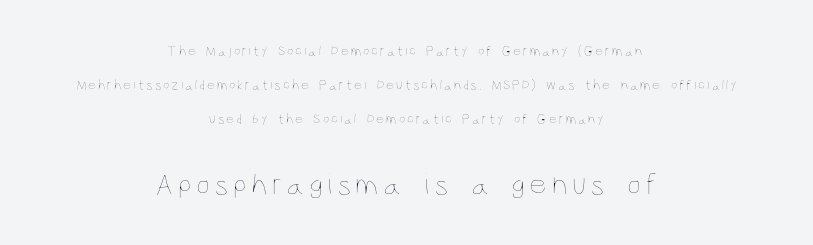
The image shows 31 px thin, condensed type, upright; set centered, loose line spacing (2.42x), not underlined; the second (bottom) block is 2.21x larger; low stroke contrast and a large x-height.
